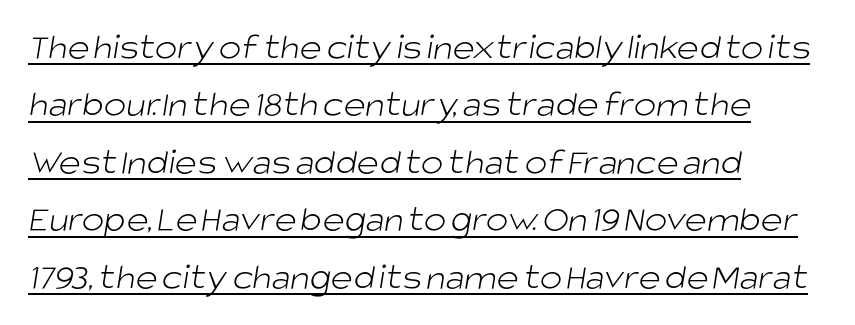
Compared with typical body copy, the letter spacing here is the same. Whoever set this chose a conventional vertical rhythm. Has an underline been added? It has. The typesetter chose a ragged-right arrangement here.
